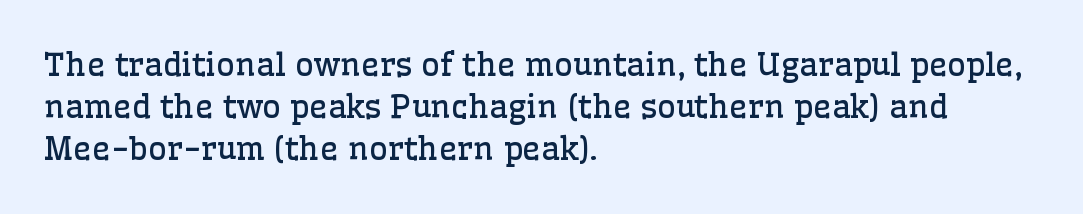
Q: Is the text bold? A: No.
Q: Is the text italic (slanted)? A: No, it is upright.
Q: Is the typeface a serif or a sans-serif typeface? A: Serif.
Q: Is the text underlined? A: No.
Q: How is the paragraph aligned? A: Left-aligned.
Q: Is the spacing between letters normal or unusually wide? A: Normal.
Q: Is the spacing between lines tight, normal or loose? A: Normal.
Q: Width (condensed, normal, or wide)? A: Normal.
Q: Stroke contrast? A: Low.
Q: x-height? A: Medium.
Q: Monospaced? A: No.
